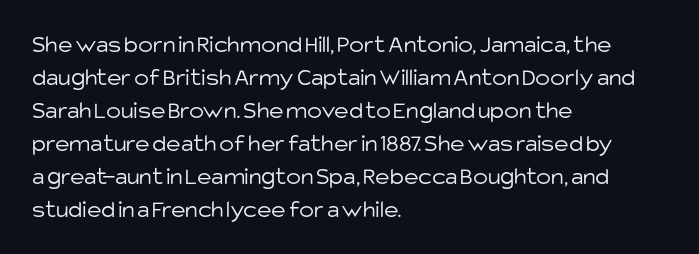
The image shows 25 px text type, upright; set left-aligned, normal line spacing (1.32x), normal letter spacing, not underlined.
